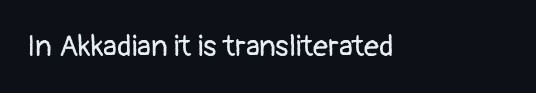
Q: Is the text bold? A: No.
Q: Is the text italic (slanted)? A: No, it is upright.
Q: Is the typeface a serif or a sans-serif typeface? A: Sans-serif.
Q: Is the text underlined? A: No.
Q: Is the spacing between letters normal or unusually wide? A: Normal.
Q: Width (condensed, normal, or wide)? A: Normal.
Q: Stroke contrast? A: Low.
Q: x-height? A: Medium.
Q: Monospaced? A: No.
